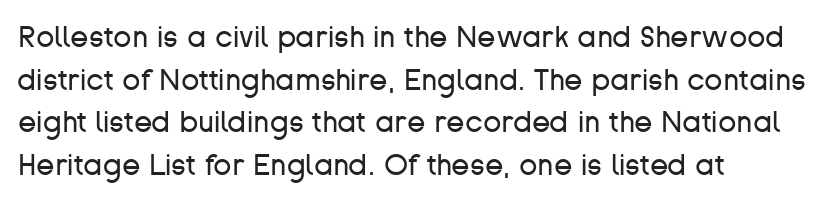
The specimen reads as upright at a glance. Inter-character spacing is left at the font's built-in metrics. The passage shown stacks its lines at a standard gap. The type family on display is of the sans-serif kind.
